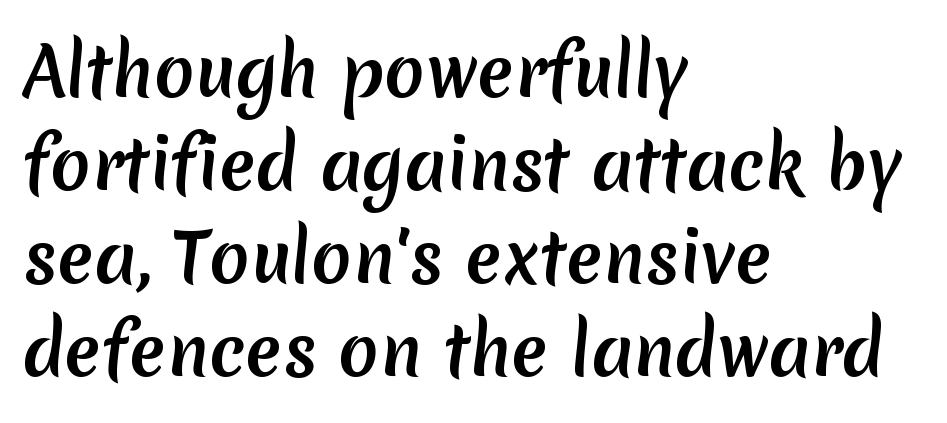
These lines are rendered in a variable-pitch font. These lines keep a tight, regular rhythm from letter to letter. Check under the words: just untouched page. Serif or sans? Sans — the stroke terminals are bare. Baseline-to-baseline distance is the conventional proportion of letter height.
